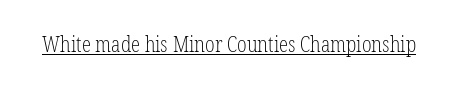
{"italic": "no", "bold": "no", "underline": "yes", "letter_spacing": "normal", "letter_spacing_em": 0.0, "glyph_px": 21}
